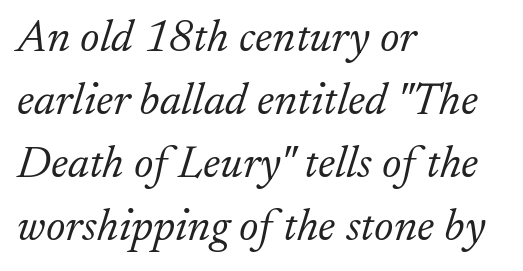
The paragraph shown leans on its left margin. The axis of the letterforms is tilted away from vertical. Whoever set this chose a conventional vertical rhythm. You can tell from the footed stems that serif type was used.
